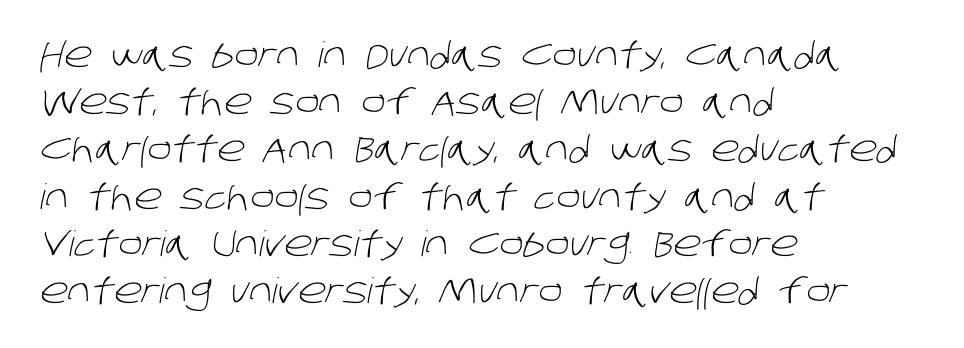
Short note: letters normally spaced. Baseline-to-baseline distance is the conventional proportion of letter height. The words here are not underlined. Letters have the restrained weight of plain body copy at most. The face used here is proportionally spaced, like ordinary book or web type.
